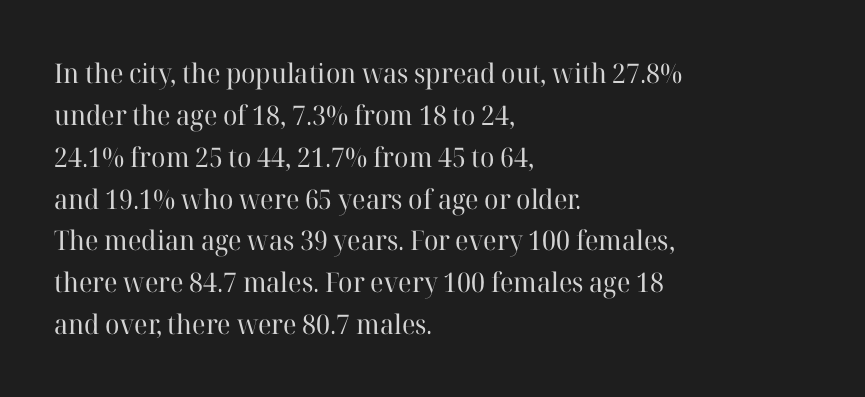
Anything drawn beneath the words? Only blank space. Each word holds together tightly as a unit, with standard inter-letter gaps. Each stroke keeps to a modest, everyday thickness or less. Normally led — the rows are evenly, conventionally spaced. In CSS terms this would be text-align: left. Does the lettering tilt? It doesn't — this is upright.
